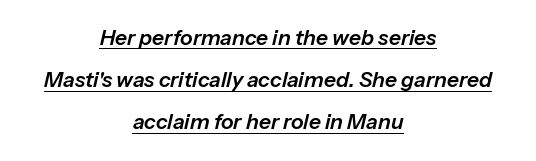
{"italic": "yes", "lean": "right", "slant_degrees": 13, "underline": "yes", "align": "center", "line_spacing": "loose", "line_spacing_ratio": 2.01, "letter_spacing": "normal", "letter_spacing_em": 0.0, "glyph_px": 21}
